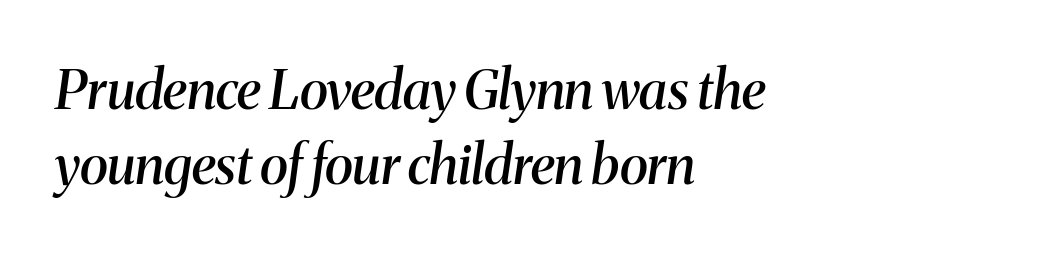
Q: Is the text bold? A: Semi-bold.
Q: Is the text italic (slanted)? A: Yes, it leans right by about 8 degrees.
Q: Is the typeface a serif or a sans-serif typeface? A: Serif.
Q: Is the text underlined? A: No.
Q: How is the paragraph aligned? A: Left-aligned.
Q: Is the spacing between letters normal or unusually wide? A: Normal.
Q: Is the spacing between lines tight, normal or loose? A: Normal.
Q: Width (condensed, normal, or wide)? A: Normal.
Q: Stroke contrast? A: Medium.
Q: x-height? A: Medium.
Q: Monospaced? A: No.
